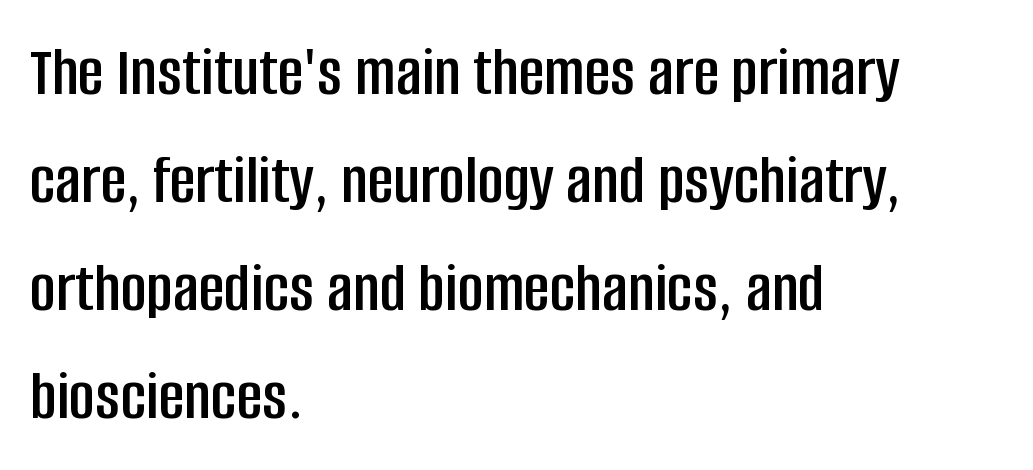
Q: Is the text italic (slanted)? A: No, it is upright.
Q: Is the typeface a serif or a sans-serif typeface? A: Sans-serif.
Q: Is the text underlined? A: No.
Q: How is the paragraph aligned? A: Left-aligned.
Q: Is the spacing between letters normal or unusually wide? A: Normal.
Q: Is the spacing between lines tight, normal or loose? A: Normal.
Q: Width (condensed, normal, or wide)? A: Condensed.
Q: Stroke contrast? A: Low.
Q: x-height? A: Large.
Q: Monospaced? A: No.
